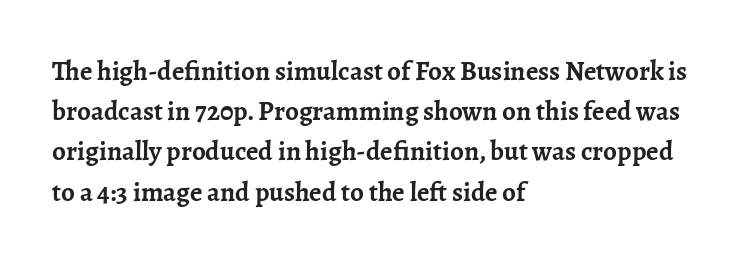
The image shows 27 px bold type, upright; set left-aligned, normal line spacing (1.49x), normal letter spacing, not underlined.
